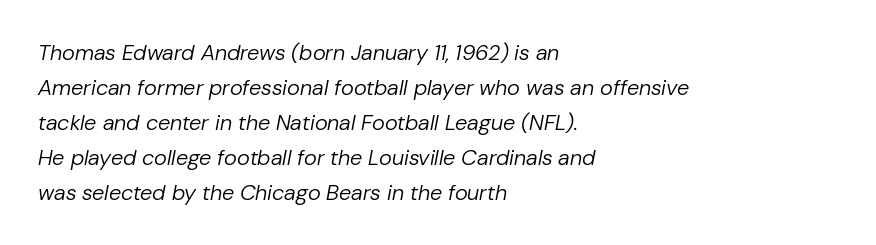
The image shows 22 px text type, italic (leaning right); set left-aligned, normal line spacing (1.59x), normal letter spacing, not underlined.
